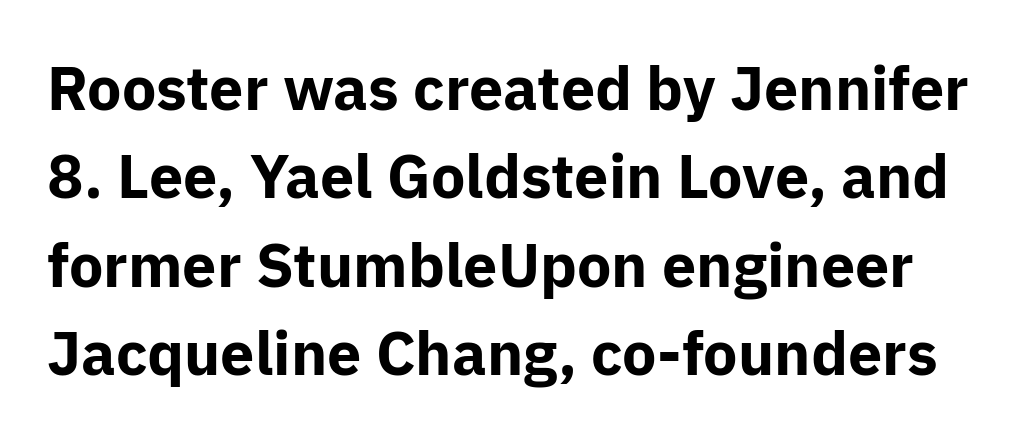
{"serif": "no", "italic": "no", "bold": "yes", "weight": "bold", "width": "normal", "stroke_contrast": "low", "x_height": "medium", "monospaced": "no", "underline": "no", "line_spacing": "normal", "line_spacing_ratio": 1.45, "letter_spacing": "normal", "letter_spacing_em": 0.0, "glyph_px": 61}
